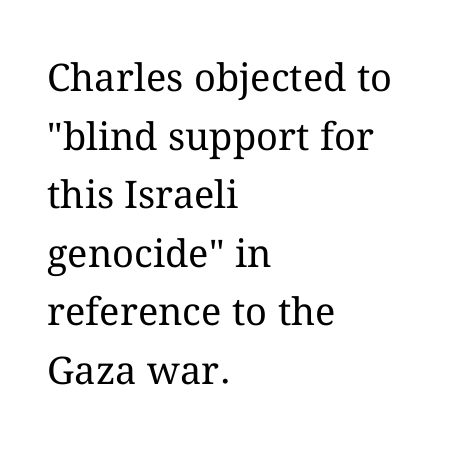
The image shows 38 px regular-weight type, upright; set left-aligned, normal line spacing (1.54x), normal letter spacing, not underlined; medium stroke contrast and a medium x-height.
